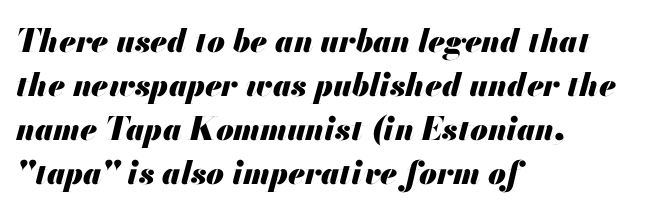
Q: Is the text bold? A: Yes.
Q: Is the text italic (slanted)? A: Yes, it leans right by about 13 degrees.
Q: Is the text underlined? A: No.
Q: How is the paragraph aligned? A: Left-aligned.
Q: Is the spacing between letters normal or unusually wide? A: Normal.
Q: Is the spacing between lines tight, normal or loose? A: Normal.
Q: Width (condensed, normal, or wide)? A: Normal.
Q: Stroke contrast? A: Medium.
Q: x-height? A: Small.
Q: Monospaced? A: No.
